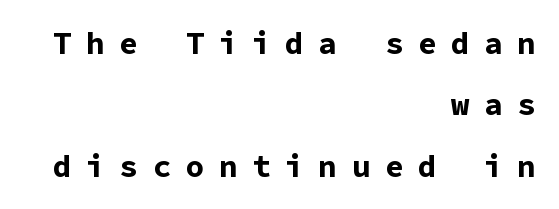
Words appear elongated and porous because spacing is wide. The line-height multiplier appears high, well above default. This rendering features lettering with no underline. Does the type have serifs? No, each stem ends abruptly. The passage shown is typed in a monospace face where columns stay perfectly aligned. As a designer I'd log this as weight 700, bold.
